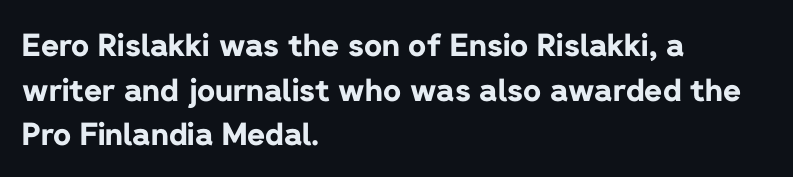
The glyphs are unaccompanied by any horizontal stroke below them. You could call the tracking neutral — neither tight nor loose. Stroke thickness is high; the sample reads as a true bold. Italic? Not at all — the glyphs are vertical. The face used here is proportionally spaced, like ordinary book or web type.
